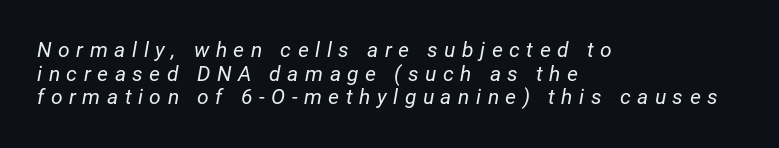
{"italic": "yes", "lean": "right", "slant_degrees": 12, "bold": "no", "underline": "no", "align": "left", "line_spacing": "tight", "line_spacing_ratio": 1.13, "letter_spacing": "wide", "letter_spacing_em": 0.31, "glyph_px": 21}
